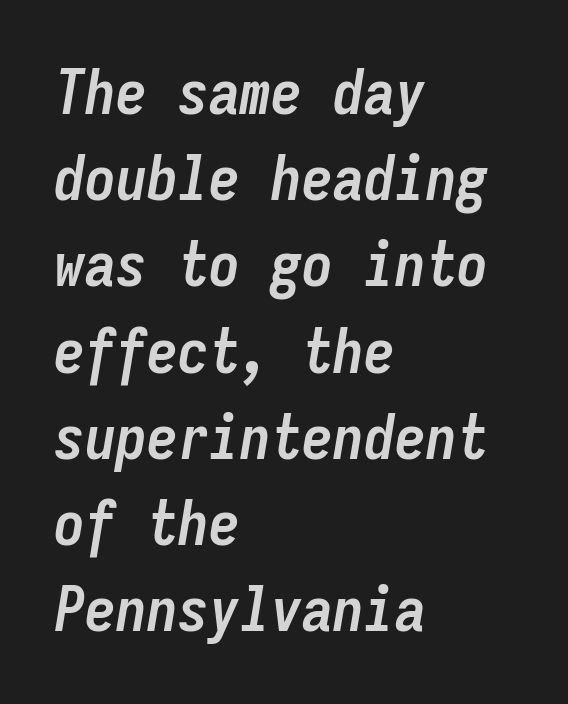
Q: Is the text bold? A: Yes.
Q: Is the text italic (slanted)? A: Yes, it leans right by about 9 degrees.
Q: Is the text underlined? A: No.
Q: How is the paragraph aligned? A: Left-aligned.
Q: Is the spacing between letters normal or unusually wide? A: Normal.
Q: Is the spacing between lines tight, normal or loose? A: Normal.
Q: Width (condensed, normal, or wide)? A: Condensed.
Q: Stroke contrast? A: Low.
Q: x-height? A: Medium.
Q: Monospaced? A: Yes.
